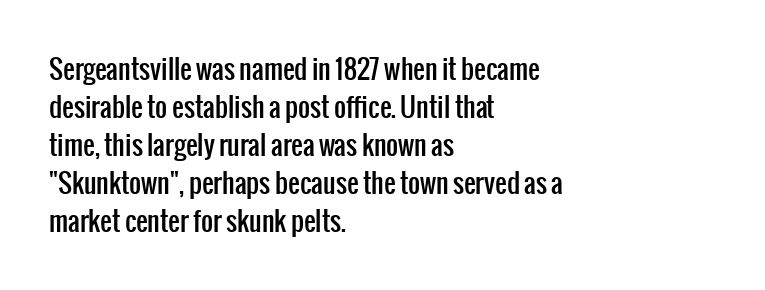
Q: Is the text italic (slanted)? A: No, it is upright.
Q: Is the text underlined? A: No.
Q: How is the paragraph aligned? A: Left-aligned.
Q: Is the spacing between letters normal or unusually wide? A: Normal.
Q: Is the spacing between lines tight, normal or loose? A: Normal.
